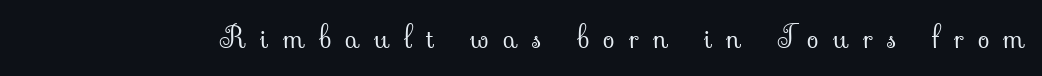
Q: Is the text bold? A: No.
Q: Is the text italic (slanted)? A: No, it is upright.
Q: Is the typeface a serif or a sans-serif typeface? A: Serif.
Q: Is the text underlined? A: No.
Q: Is the spacing between letters normal or unusually wide? A: Unusually wide.
Q: Width (condensed, normal, or wide)? A: Normal.
Q: Stroke contrast? A: Low.
Q: x-height? A: Small.
Q: Monospaced? A: No.
